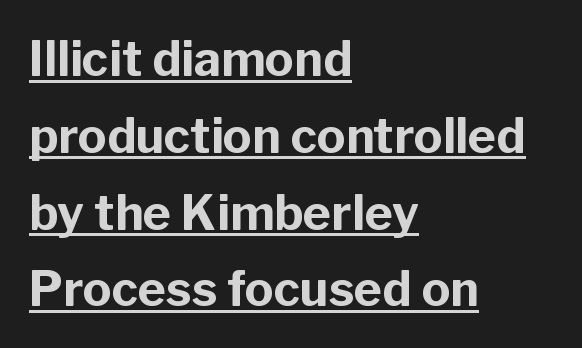
The image shows 48 px bold sans-serif type, upright; set left-aligned, normal line spacing (1.6x), normal letter spacing, underlined; low stroke contrast and a medium x-height.
